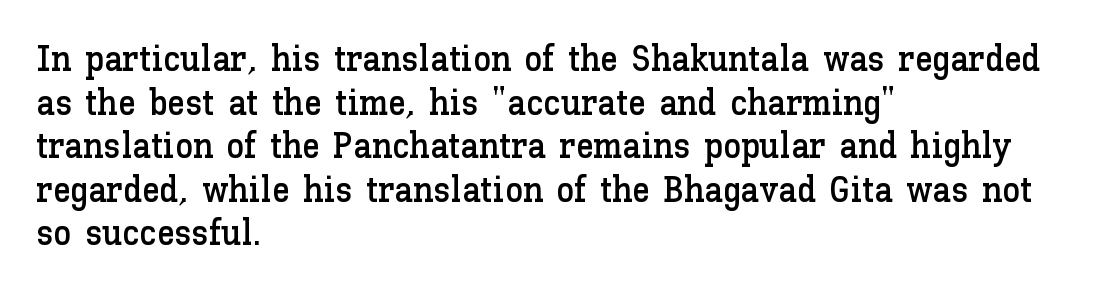
The image shows 36 px text type, upright; set left-aligned, line spacing 1.21x, normal letter spacing, not underlined; low stroke contrast and a medium x-height.
